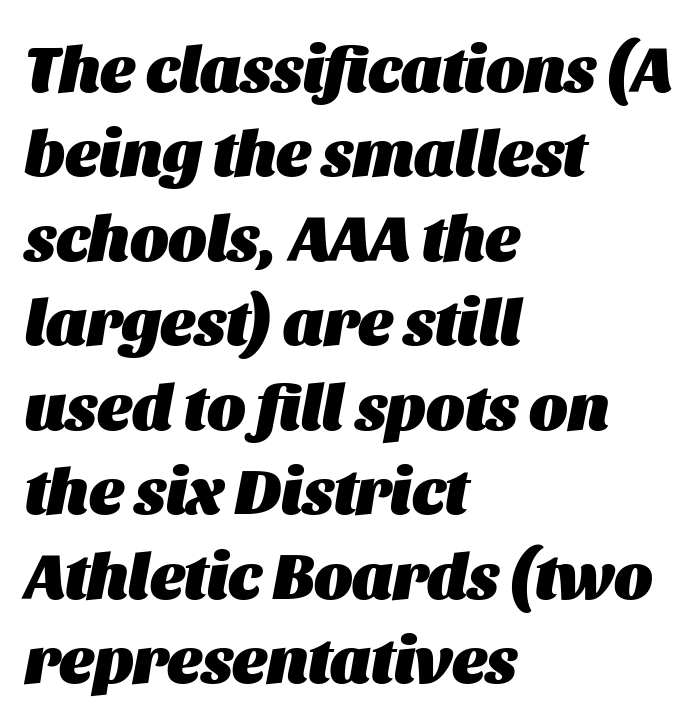
{"italic": "yes", "lean": "right", "slant_degrees": 11, "bold": "yes", "weight": "heavy", "width": "normal", "stroke_contrast": "medium", "x_height": "large", "monospaced": "no", "underline": "no", "align": "left", "line_spacing": "normal", "line_spacing_ratio": 1.3, "letter_spacing": "normal", "letter_spacing_em": 0.0, "glyph_px": 65}
